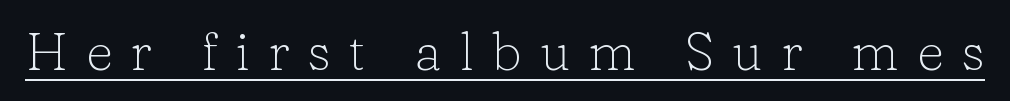
{"serif": "yes", "italic": "no", "bold": "no", "weight": "light", "width": "normal", "stroke_contrast": "low", "x_height": "medium", "monospaced": "no", "underline": "yes", "letter_spacing": "wide", "letter_spacing_em": 0.33, "glyph_px": 54}
